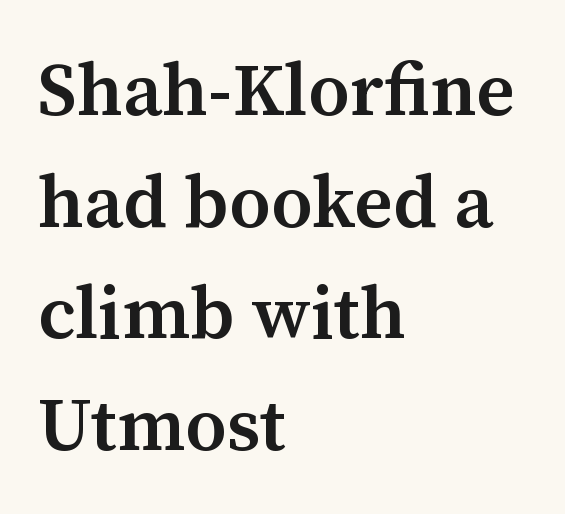
{"serif": "yes", "italic": "no", "bold": "semi", "weight": "semibold", "width": "normal", "stroke_contrast": "medium", "x_height": "medium", "monospaced": "no", "underline": "no", "align": "left", "line_spacing": "normal", "line_spacing_ratio": 1.51, "letter_spacing": "normal", "letter_spacing_em": 0.0, "glyph_px": 74}
